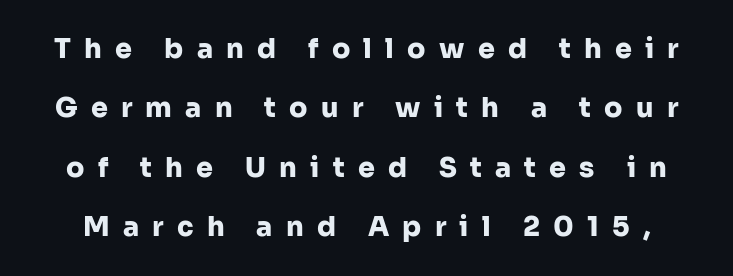
Q: Is the text bold? A: Yes.
Q: Is the text italic (slanted)? A: No, it is upright.
Q: Is the text underlined? A: No.
Q: Is the spacing between letters normal or unusually wide? A: Unusually wide.
Q: Is the spacing between lines tight, normal or loose? A: Loose.
